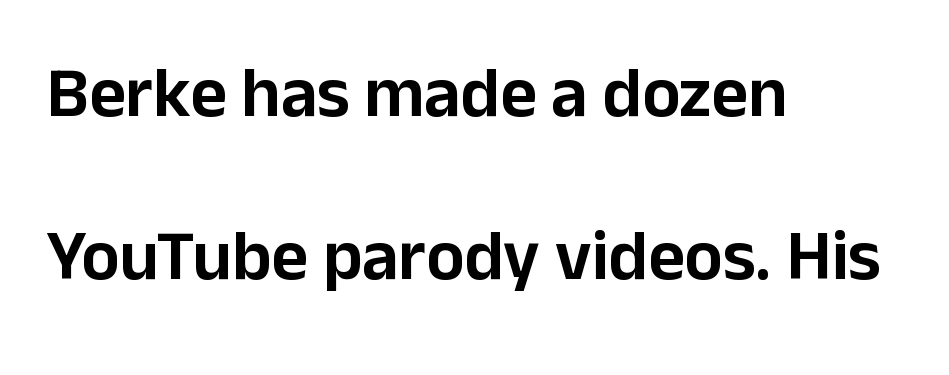
Q: Is the text italic (slanted)? A: No, it is upright.
Q: Is the typeface a serif or a sans-serif typeface? A: Sans-serif.
Q: Is the text underlined? A: No.
Q: How is the paragraph aligned? A: Left-aligned.
Q: Is the spacing between letters normal or unusually wide? A: Normal.
Q: Is the spacing between lines tight, normal or loose? A: Loose.
Q: Width (condensed, normal, or wide)? A: Normal.
Q: Stroke contrast? A: Low.
Q: x-height? A: Medium.
Q: Monospaced? A: No.
